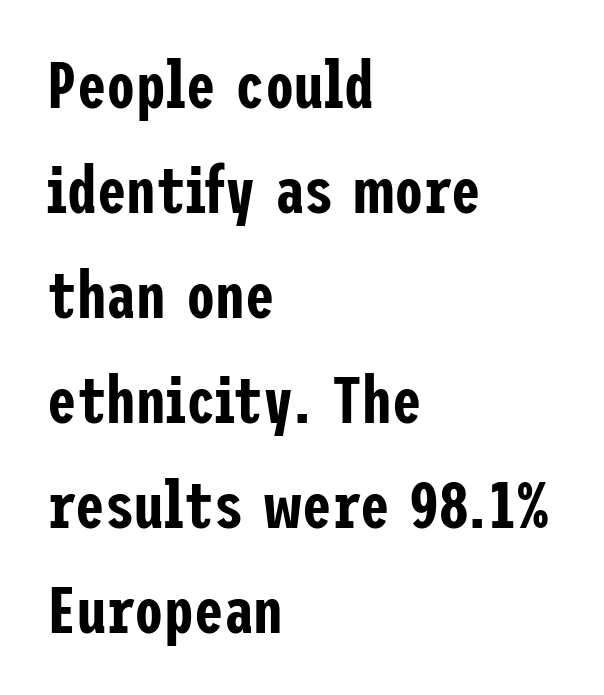
{"serif": "no", "italic": "no", "width": "condensed", "stroke_contrast": "low", "x_height": "medium", "underline": "no", "align": "left", "line_spacing": "normal", "line_spacing_ratio": 1.59, "letter_spacing": "normal", "letter_spacing_em": 0.0, "glyph_px": 66}
